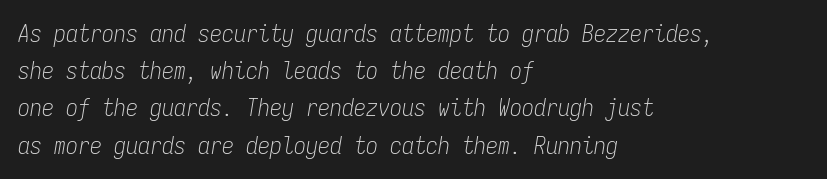
The image shows 24 px text type, italic (leaning right); set left-aligned, normal line spacing (1.55x), normal letter spacing, not underlined.
